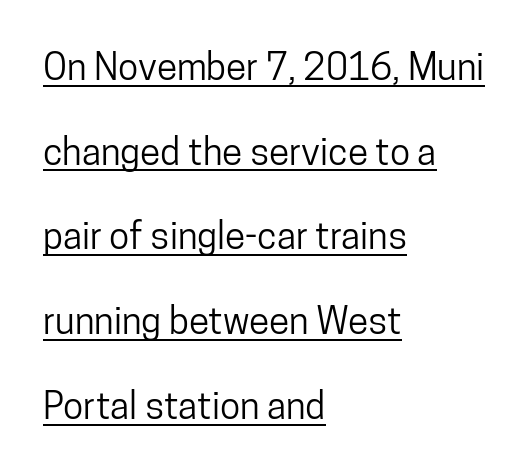
Is the block centered? No — it sits flush against the left margin. If you measured baseline to baseline, you'd find a long distance. No extra tracking has been applied to these lines. Unlike a traditional serif, this face leaves its strokes unadorned. Think of a printed novel: that variable character pitch is what you see here.
